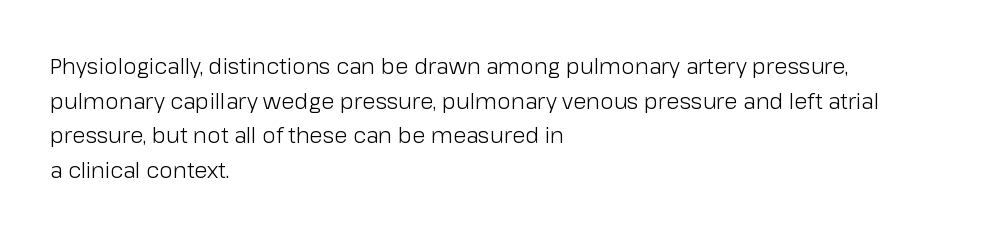
{"italic": "no", "bold": "no", "underline": "no", "align": "left", "line_spacing": "normal", "line_spacing_ratio": 1.57, "letter_spacing": "normal", "letter_spacing_em": 0.0, "glyph_px": 22}
